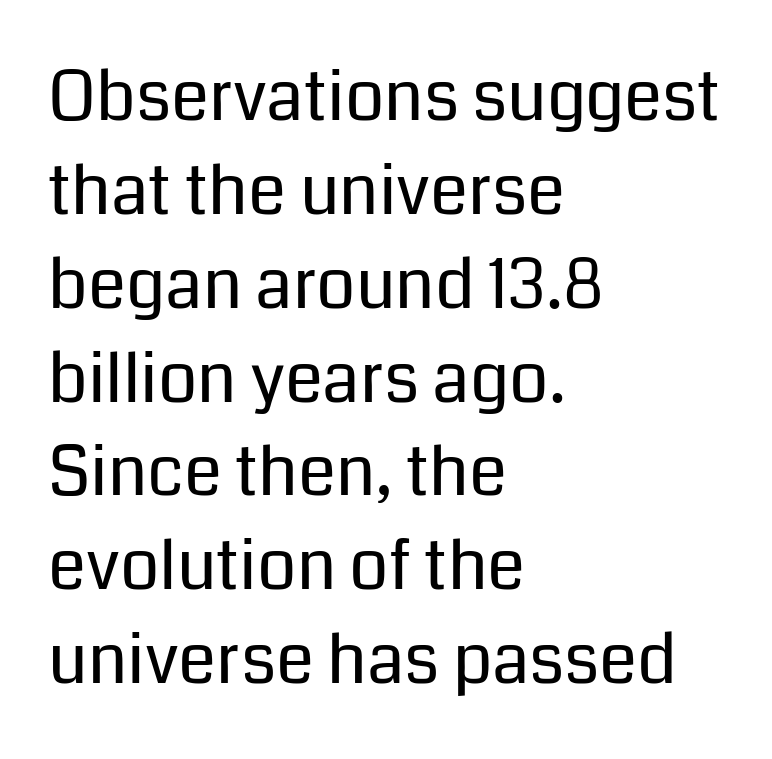
Q: Is the text bold? A: No.
Q: Is the text italic (slanted)? A: No, it is upright.
Q: Is the typeface a serif or a sans-serif typeface? A: Sans-serif.
Q: Is the text underlined? A: No.
Q: How is the paragraph aligned? A: Left-aligned.
Q: Is the spacing between letters normal or unusually wide? A: Normal.
Q: Is the spacing between lines tight, normal or loose? A: Normal.
Q: Width (condensed, normal, or wide)? A: Normal.
Q: Stroke contrast? A: Low.
Q: x-height? A: Medium.
Q: Monospaced? A: No.
